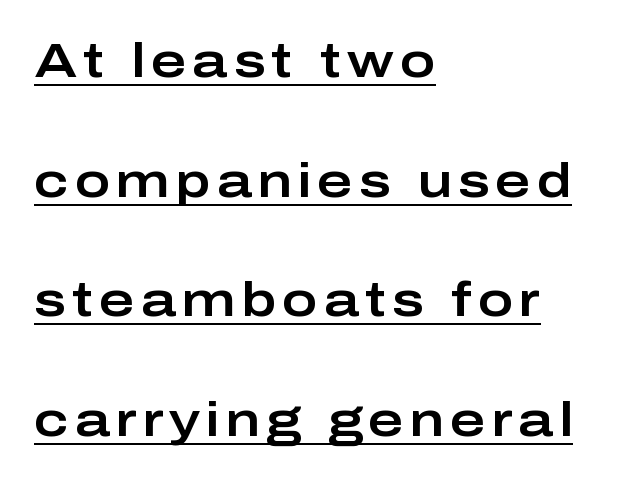
The designer dialed line spacing up above the default. These lines are rendered in a variable-pitch font. Decoration check: the copy is underlined. Line beginnings align vertically; line endings do not.
